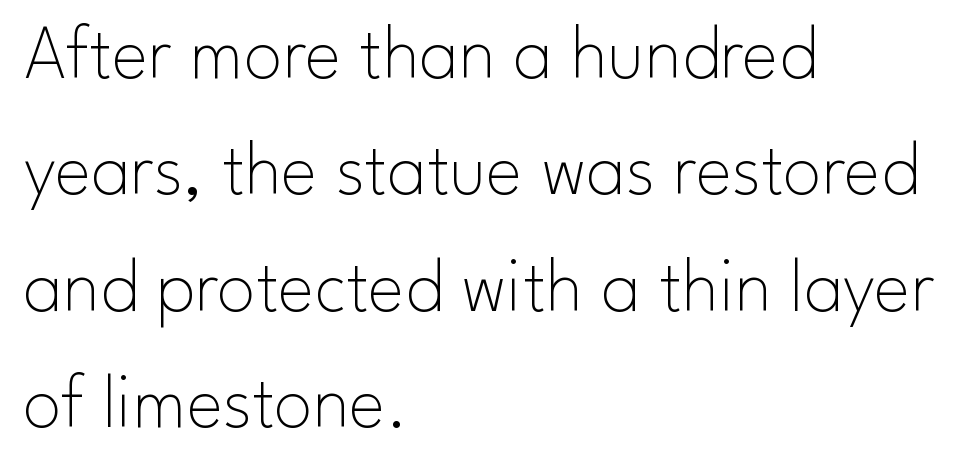
The image shows 77 px thin sans-serif type, upright; set left-aligned, normal line spacing (1.51x), normal letter spacing, not underlined; low stroke contrast and a small x-height.
